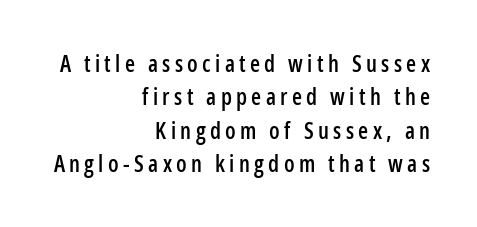
Beneath every word, the page is bare. Is the block centered? No — it sits flush against the right margin. A typesetter would call this leading conventional body-copy spacing. It's the straight-up-and-down kind of type.
